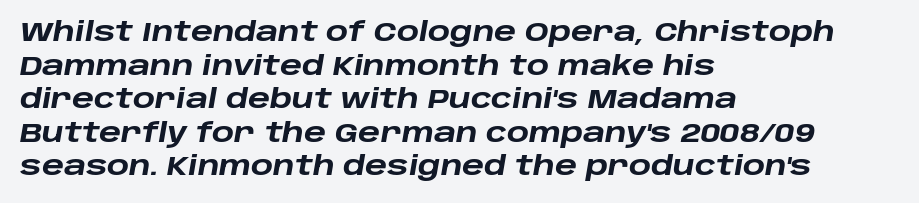
The text carries the slant typical of an italic or oblique font. Each line starts at the same left margin while the right side varies. Caption: bold face, heavy strokes. A bare baseline throughout the passage. Regarding leading, the lines here are spaced in the standard way.
